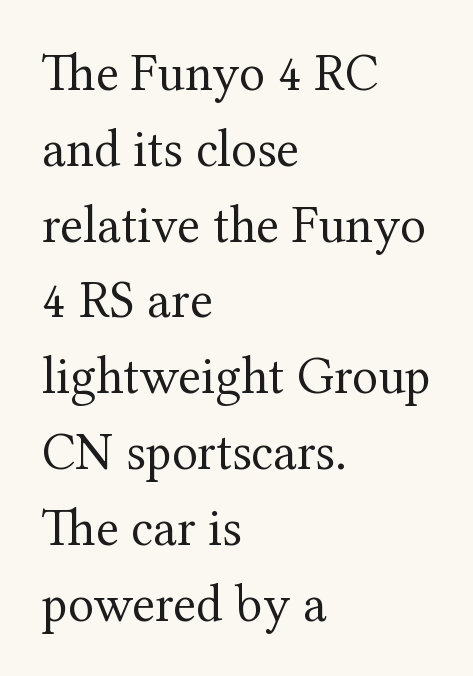
{"serif": "yes", "italic": "no", "bold": "no", "weight": "regular", "width": "normal", "stroke_contrast": "medium", "x_height": "medium", "monospaced": "no", "underline": "no", "align": "left", "line_spacing": "normal", "line_spacing_ratio": 1.43, "letter_spacing": "normal", "letter_spacing_em": 0.0, "glyph_px": 53}
